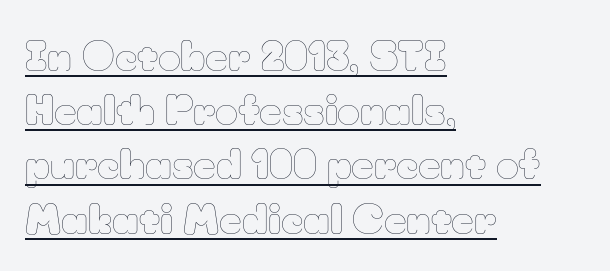
Typeset ragged right — the left edge is the straight one. Caption: standard tracking, unaltered. Successive baselines arrive at the customary interval. The font is comparable to plain body text, perhaps lighter. The words here are underlined. Character widths vary here, with narrow letters taking less room than wide ones.
